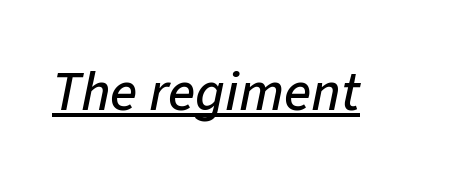
{"italic": "yes", "lean": "right", "slant_degrees": 11, "width": "normal", "stroke_contrast": "low", "x_height": "medium", "monospaced": "no", "underline": "yes", "letter_spacing": "normal", "letter_spacing_em": 0.0, "glyph_px": 56}
